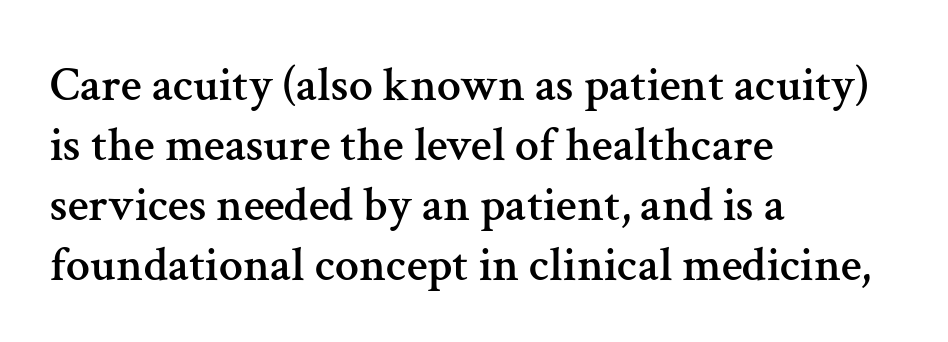
Q: Is the text italic (slanted)? A: No, it is upright.
Q: Is the typeface a serif or a sans-serif typeface? A: Serif.
Q: Is the text underlined? A: No.
Q: How is the paragraph aligned? A: Left-aligned.
Q: Is the spacing between letters normal or unusually wide? A: Normal.
Q: Is the spacing between lines tight, normal or loose? A: Normal.
Q: Width (condensed, normal, or wide)? A: Normal.
Q: Stroke contrast? A: Medium.
Q: x-height? A: Medium.
Q: Monospaced? A: No.
